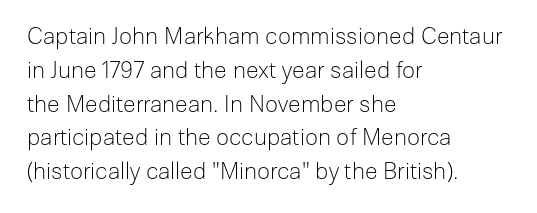
{"italic": "no", "bold": "no", "underline": "no", "align": "left", "line_spacing": "normal", "line_spacing_ratio": 1.47, "letter_spacing": "normal", "letter_spacing_em": 0.0, "glyph_px": 23}
